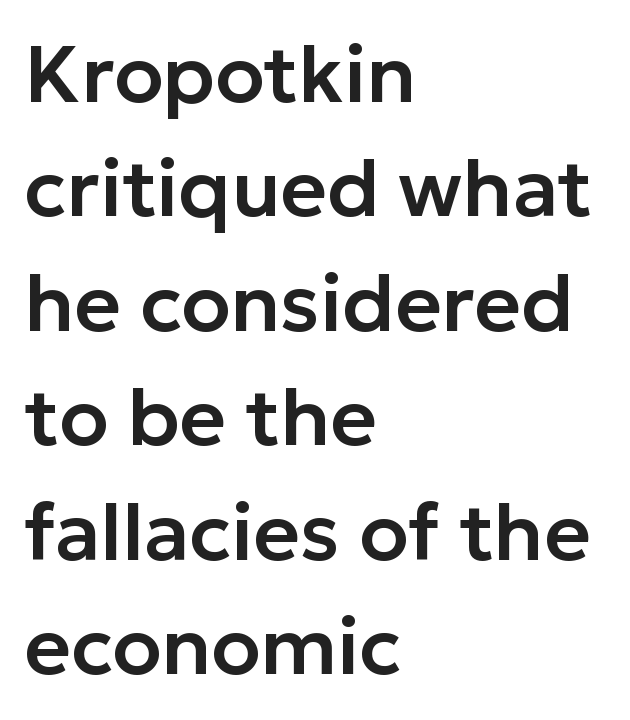
Q: Is the text italic (slanted)? A: No, it is upright.
Q: Is the typeface a serif or a sans-serif typeface? A: Sans-serif.
Q: Is the text underlined? A: No.
Q: How is the paragraph aligned? A: Left-aligned.
Q: Is the spacing between letters normal or unusually wide? A: Normal.
Q: Is the spacing between lines tight, normal or loose? A: Normal.
Q: Width (condensed, normal, or wide)? A: Normal.
Q: Stroke contrast? A: Low.
Q: x-height? A: Medium.
Q: Monospaced? A: No.
